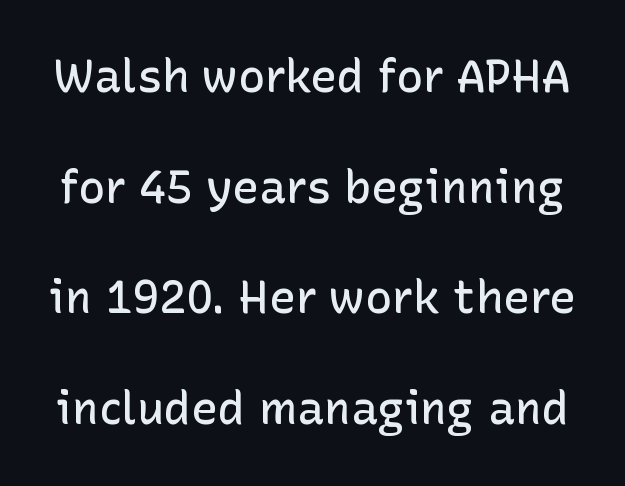
The image shows 45 px semibold sans-serif type, upright; set loose line spacing (2.46x), normal letter spacing, not underlined; low stroke contrast and a medium x-height.
